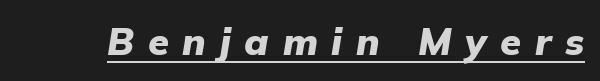
Q: Is the text bold? A: Yes.
Q: Is the text italic (slanted)? A: Yes, it leans right by about 9 degrees.
Q: Is the text underlined? A: Yes.
Q: Is the spacing between letters normal or unusually wide? A: Unusually wide.
Q: Width (condensed, normal, or wide)? A: Normal.
Q: Stroke contrast? A: Low.
Q: x-height? A: Medium.
Q: Monospaced? A: No.
